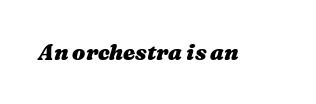
{"italic": "yes", "lean": "right", "slant_degrees": 16, "bold": "yes", "underline": "no", "letter_spacing": "normal", "letter_spacing_em": 0.0, "glyph_px": 22}
